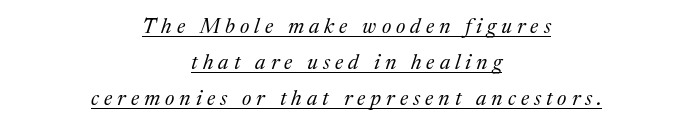
{"italic": "yes", "lean": "right", "slant_degrees": 17, "bold": "no", "underline": "yes", "align": "center", "line_spacing_ratio": 1.71, "letter_spacing": "wide", "letter_spacing_em": 0.24, "glyph_px": 21}
